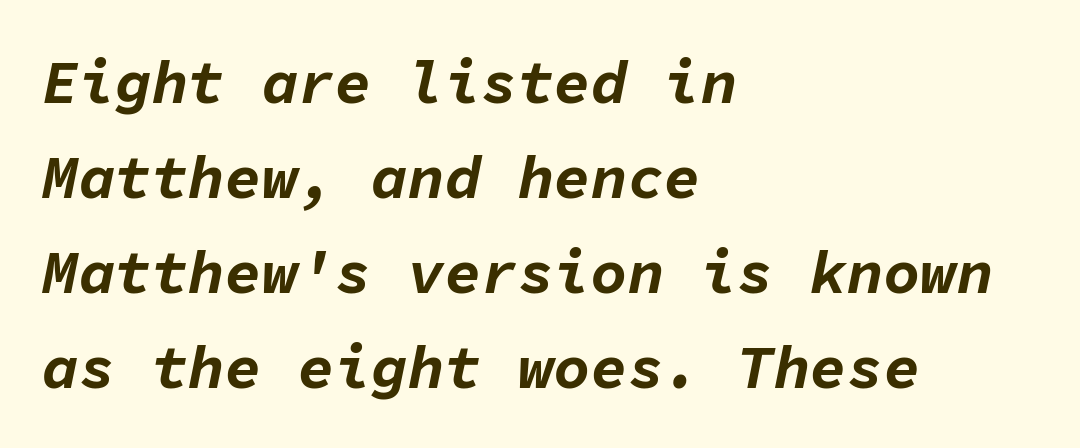
Q: Is the text bold? A: Yes.
Q: Is the text italic (slanted)? A: Yes, it leans right by about 11 degrees.
Q: Is the text underlined? A: No.
Q: How is the paragraph aligned? A: Left-aligned.
Q: Is the spacing between letters normal or unusually wide? A: Normal.
Q: Is the spacing between lines tight, normal or loose? A: Normal.
Q: Width (condensed, normal, or wide)? A: Normal.
Q: Stroke contrast? A: Low.
Q: x-height? A: Medium.
Q: Monospaced? A: Yes.
